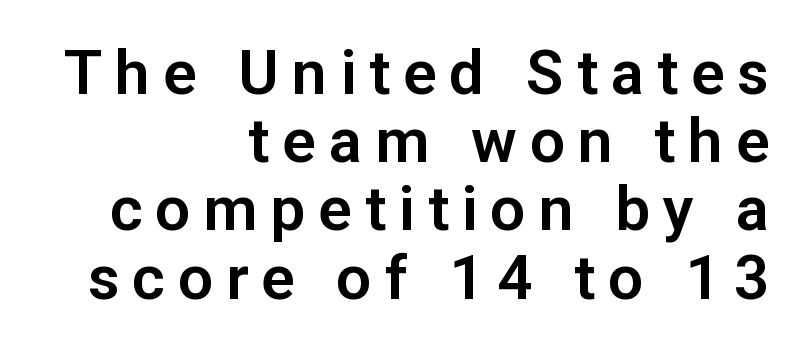
Q: Is the text italic (slanted)? A: No, it is upright.
Q: Is the typeface a serif or a sans-serif typeface? A: Sans-serif.
Q: Is the text underlined? A: No.
Q: How is the paragraph aligned? A: Right-aligned.
Q: Is the spacing between letters normal or unusually wide? A: Unusually wide.
Q: Is the spacing between lines tight, normal or loose? A: Tight.
Q: Width (condensed, normal, or wide)? A: Normal.
Q: Stroke contrast? A: Low.
Q: x-height? A: Medium.
Q: Monospaced? A: No.
